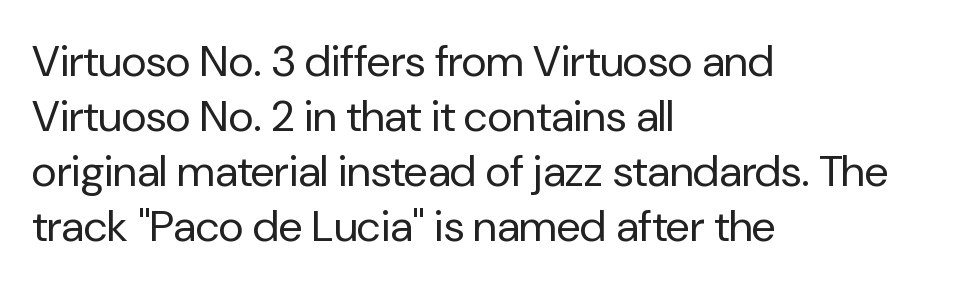
Q: Is the text bold? A: No.
Q: Is the text italic (slanted)? A: No, it is upright.
Q: Is the typeface a serif or a sans-serif typeface? A: Sans-serif.
Q: Is the text underlined? A: No.
Q: How is the paragraph aligned? A: Left-aligned.
Q: Is the spacing between letters normal or unusually wide? A: Normal.
Q: Is the spacing between lines tight, normal or loose? A: Normal.
Q: Width (condensed, normal, or wide)? A: Normal.
Q: Stroke contrast? A: Low.
Q: x-height? A: Medium.
Q: Monospaced? A: No.
